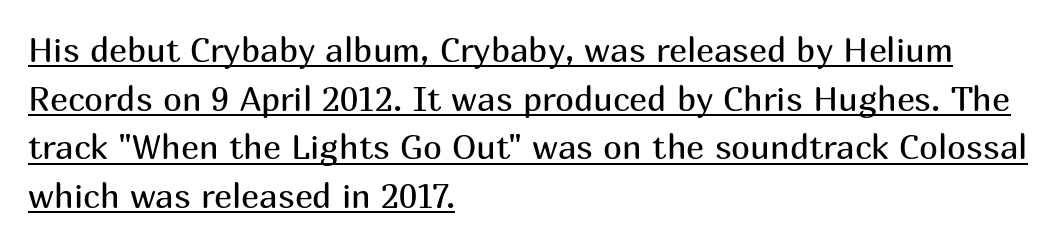
Q: Is the text bold? A: No.
Q: Is the text italic (slanted)? A: No, it is upright.
Q: Is the typeface a serif or a sans-serif typeface? A: Sans-serif.
Q: Is the text underlined? A: Yes.
Q: How is the paragraph aligned? A: Left-aligned.
Q: Is the spacing between letters normal or unusually wide? A: Normal.
Q: Is the spacing between lines tight, normal or loose? A: Normal.
Q: Width (condensed, normal, or wide)? A: Normal.
Q: Stroke contrast? A: Medium.
Q: x-height? A: Medium.
Q: Monospaced? A: No.
